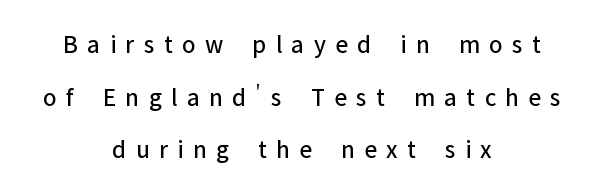
Q: Is the text bold? A: No.
Q: Is the text italic (slanted)? A: No, it is upright.
Q: Is the text underlined? A: No.
Q: How is the paragraph aligned? A: Centered.
Q: Is the spacing between letters normal or unusually wide? A: Unusually wide.
Q: Is the spacing between lines tight, normal or loose? A: Loose.
